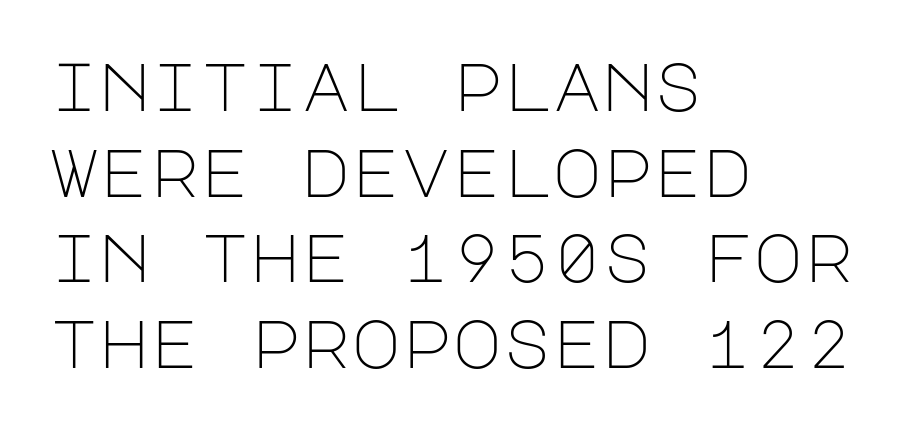
Q: Is the text bold? A: No.
Q: Is the text italic (slanted)? A: No, it is upright.
Q: Is the typeface a serif or a sans-serif typeface? A: Sans-serif.
Q: Is the text underlined? A: No.
Q: How is the paragraph aligned? A: Left-aligned.
Q: Is the spacing between letters normal or unusually wide? A: Normal.
Q: Is the spacing between lines tight, normal or loose? A: Normal.
Q: Width (condensed, normal, or wide)? A: Normal.
Q: Stroke contrast? A: Low.
Q: x-height? A: Large.
